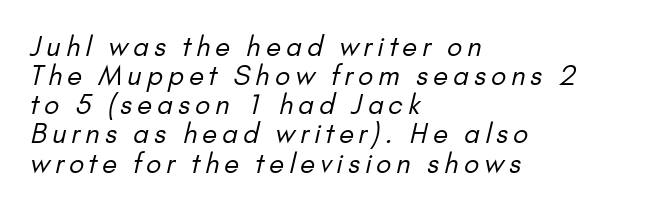
A classic flush-left, rag-right setting is used for this passage. Vertical spacing — tight. Rule under the text: the space is simply empty. The weight tops out at a normal text grade.
